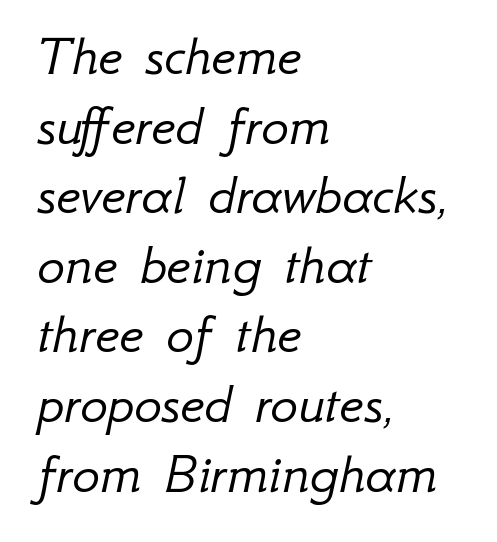
Q: Is the text bold? A: No.
Q: Is the text italic (slanted)? A: Yes, it leans right by about 12 degrees.
Q: Is the text underlined? A: No.
Q: How is the paragraph aligned? A: Left-aligned.
Q: Is the spacing between letters normal or unusually wide? A: Normal.
Q: Width (condensed, normal, or wide)? A: Normal.
Q: Stroke contrast? A: Low.
Q: x-height? A: Small.
Q: Monospaced? A: No.
